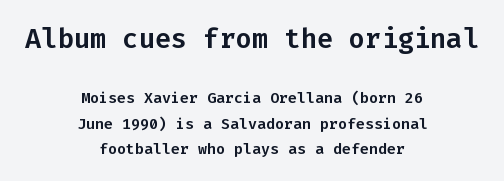
This sample keeps an unexceptional amount of space between lines. Look at the tracking — it's just the regular setting, nothing added. Honestly, there is no underline to notice here at all. Each line is balanced around a shared central axis. The typography opts for an upright posture over an oblique one. Size hierarchy here favors the leading block over the trailing one.
